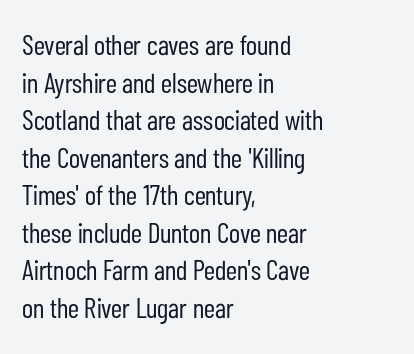
Weight class: somewhere from thin through regular. Nobody touched the tracking dial on this one. The glyphs are unaccompanied by any horizontal stroke below them. This block has exactly the height ordinary leading produces.
